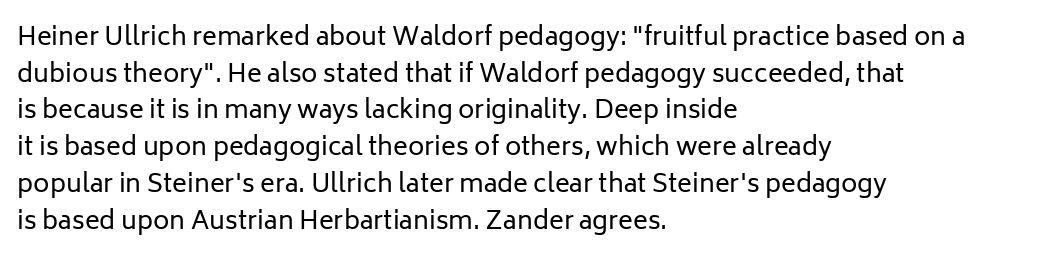
Weight: in the light-to-regular range. In CSS terms this would be text-align: left. The letters stand straight up with perfectly vertical stems. Each new line begins a customary step beneath the previous one. Characters follow at the spacing the type designer built in.
